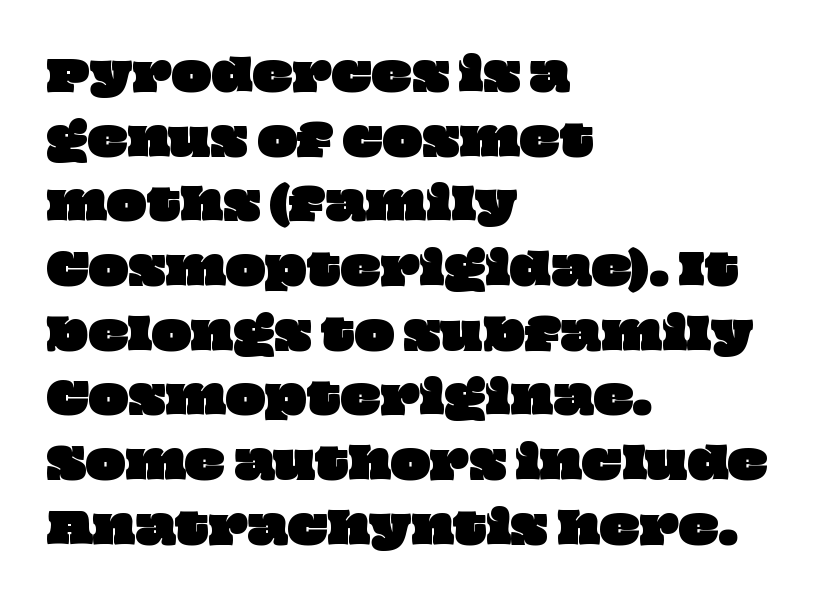
{"width": "wide", "stroke_contrast": "low", "x_height": "large", "monospaced": "no", "underline": "no", "align": "left", "line_spacing": "normal", "line_spacing_ratio": 1.54, "letter_spacing": "normal", "letter_spacing_em": 0.0, "glyph_px": 42}
